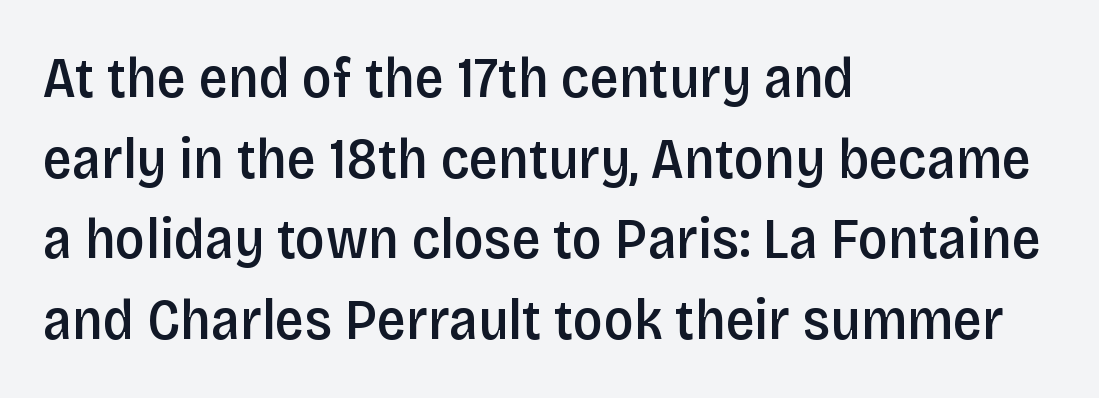
{"serif": "no", "italic": "no", "bold": "semi", "weight": "semibold", "width": "condensed", "stroke_contrast": "low", "x_height": "large", "monospaced": "no", "underline": "no", "align": "left", "line_spacing": "normal", "line_spacing_ratio": 1.39, "letter_spacing": "normal", "letter_spacing_em": 0.0, "glyph_px": 58}
